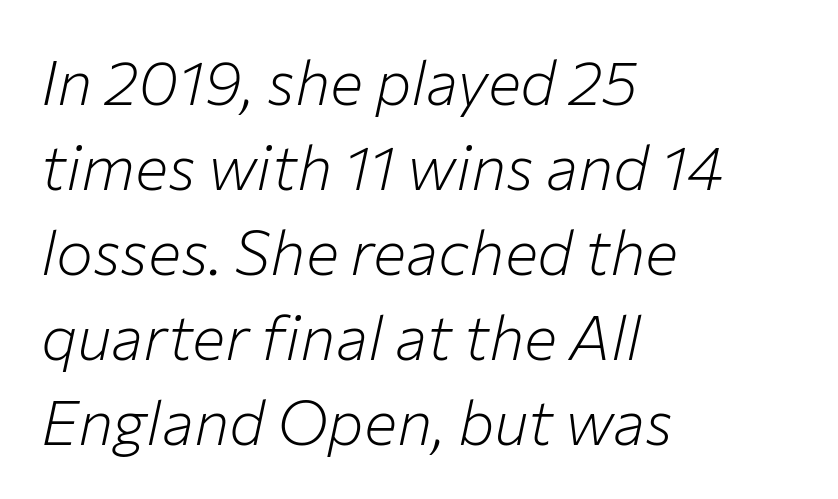
Q: Is the text bold? A: No.
Q: Is the text italic (slanted)? A: Yes, it leans right by about 12 degrees.
Q: Is the text underlined? A: No.
Q: How is the paragraph aligned? A: Left-aligned.
Q: Is the spacing between letters normal or unusually wide? A: Normal.
Q: Is the spacing between lines tight, normal or loose? A: Normal.
Q: Width (condensed, normal, or wide)? A: Normal.
Q: Stroke contrast? A: Low.
Q: x-height? A: Medium.
Q: Monospaced? A: No.
